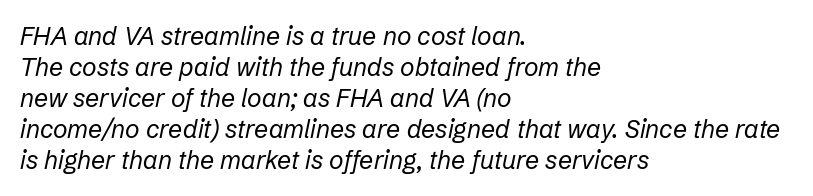
The image shows 25 px text type, italic (leaning right); set left-aligned, line spacing 1.24x, normal letter spacing, not underlined.
